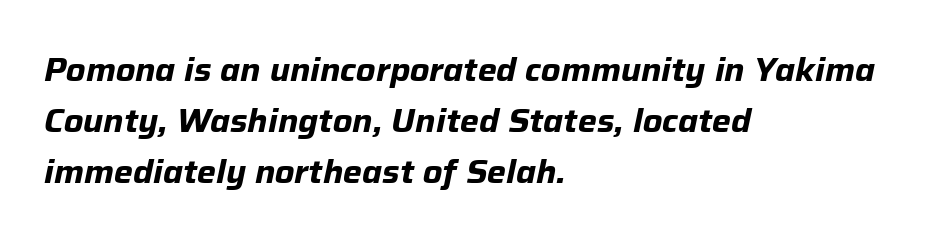
{"italic": "yes", "lean": "right", "slant_degrees": 12, "bold": "yes", "weight": "bold", "width": "normal", "stroke_contrast": "low", "x_height": "medium", "monospaced": "no", "underline": "no", "align": "left", "line_spacing": "normal", "line_spacing_ratio": 1.59, "letter_spacing": "normal", "letter_spacing_em": 0.0, "glyph_px": 32}
